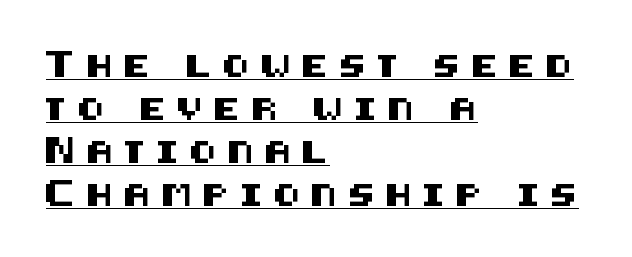
Honestly, the rows look like they've been pulled way apart. Between one letter and the next there's a generous, obvious gap. The rendering anchors every line to the left-hand side. Somebody hit Ctrl+U on this one — the words are underlined. Ascenders rise straight up at ninety degrees.
